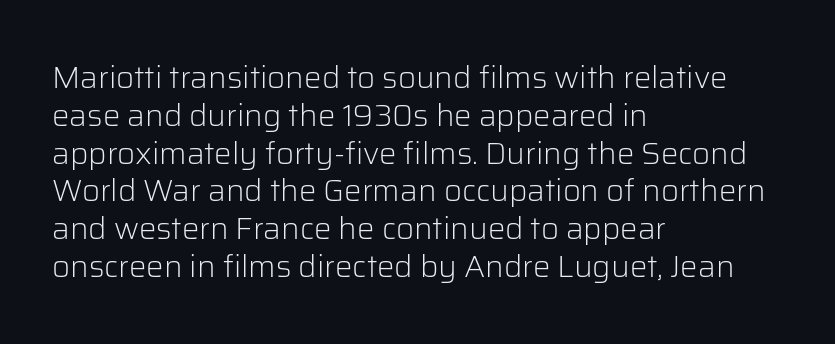
A quiet, ordinary-to-light weight characterises the typeface. The rendering shows plain stroke endings on the letterforms — a sans-serif design. No extra tracking has been applied to these lines. Letters rest on an invisible, unmarked baseline. The passage shown is typed in a proportional face where columns would drift. The lettering holds an erect, upright posture throughout.
